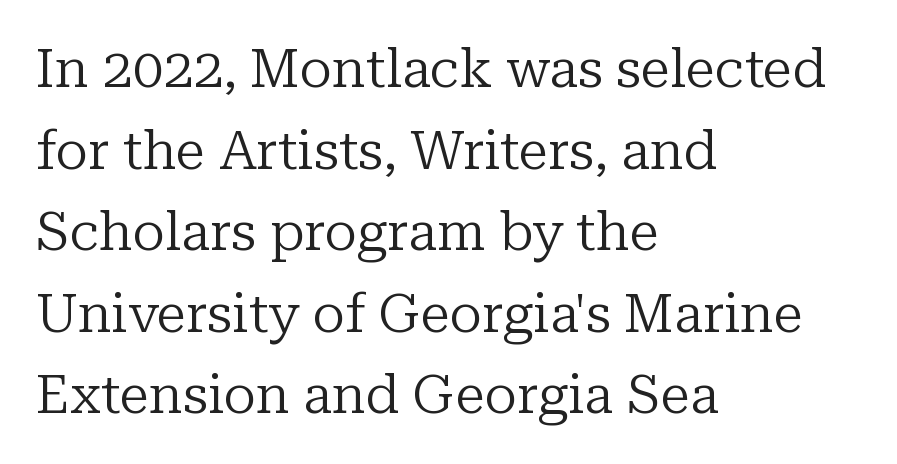
The specimen reads as upright at a glance. The rag falls on the right side of this text block. Compared with typical paragraphs, the rows here are spaced about the same. Letters have the restrained weight of plain body copy at most.
